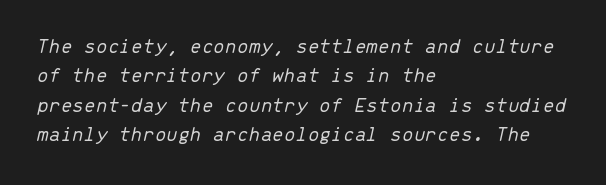
Q: Is the text bold? A: No.
Q: Is the text italic (slanted)? A: Yes, it leans right by about 13 degrees.
Q: Is the text underlined? A: No.
Q: How is the paragraph aligned? A: Left-aligned.
Q: Is the spacing between letters normal or unusually wide? A: Normal.
Q: Is the spacing between lines tight, normal or loose? A: Normal.
